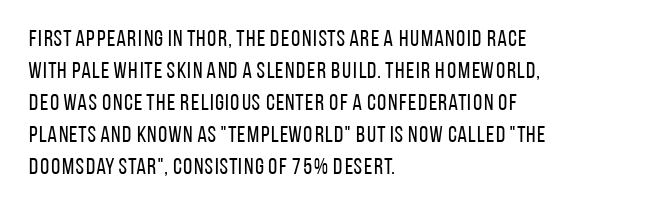
{"italic": "no", "bold": "no", "underline": "no", "align": "left", "line_spacing": "normal", "line_spacing_ratio": 1.39, "letter_spacing": "normal", "letter_spacing_em": 0.0, "glyph_px": 23}
